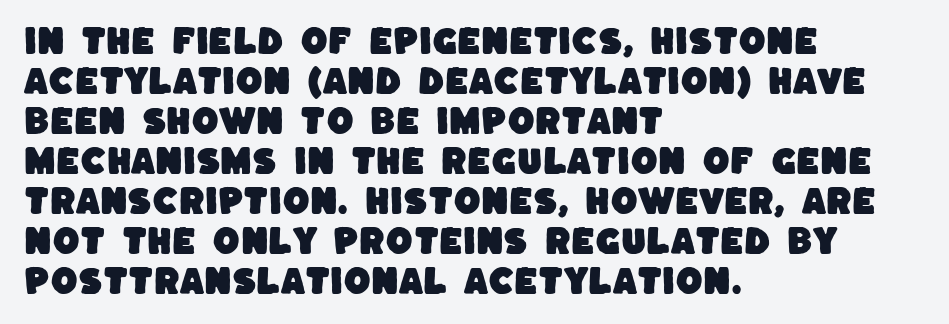
{"serif": "no", "width": "normal", "stroke_contrast": "low", "x_height": "large", "monospaced": "no", "underline": "no", "align": "left", "line_spacing": "normal", "line_spacing_ratio": 1.29, "letter_spacing": "normal", "letter_spacing_em": 0.0, "glyph_px": 31}
